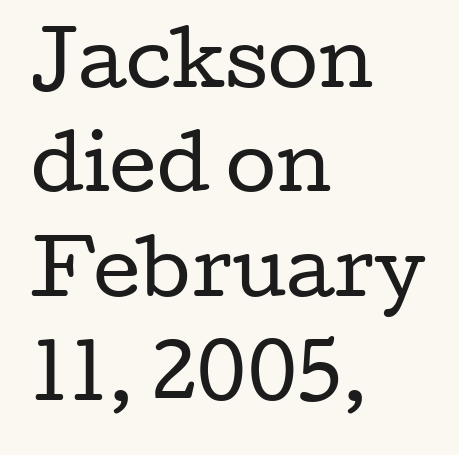
{"serif": "yes", "italic": "no", "bold": "no", "weight": "regular", "width": "wide", "stroke_contrast": "low", "x_height": "medium", "monospaced": "no", "underline": "no", "align": "left", "line_spacing": "normal", "line_spacing_ratio": 1.43, "letter_spacing": "normal", "letter_spacing_em": 0.0, "glyph_px": 73}
